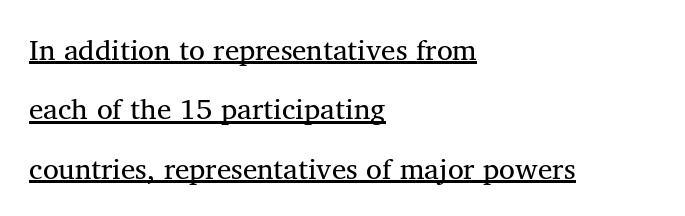
Stroke thickness stays within the range of a standard reading face or lighter. Classification — serif. Tall strokes in this sample are plumb rather than angled. What stands out about the letter spacing? Nothing — it is the standard amount. Horizontal alignment here is leftward, the default for most running prose. Spacing verdict: proportional, widths tailored to each character.
